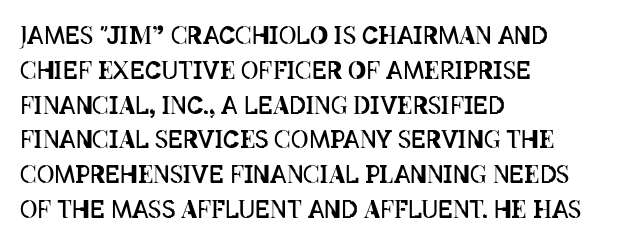
Q: Is the text bold? A: No.
Q: Is the text italic (slanted)? A: No, it is upright.
Q: Is the text underlined? A: No.
Q: How is the paragraph aligned? A: Left-aligned.
Q: Is the spacing between letters normal or unusually wide? A: Normal.
Q: Is the spacing between lines tight, normal or loose? A: Normal.
